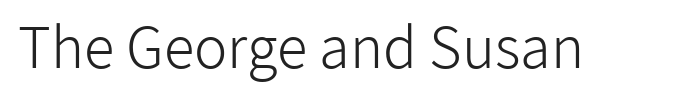
{"serif": "no", "italic": "no", "bold": "no", "weight": "light", "width": "normal", "stroke_contrast": "low", "x_height": "medium", "monospaced": "no", "underline": "no", "letter_spacing": "normal", "letter_spacing_em": 0.0, "glyph_px": 56}
